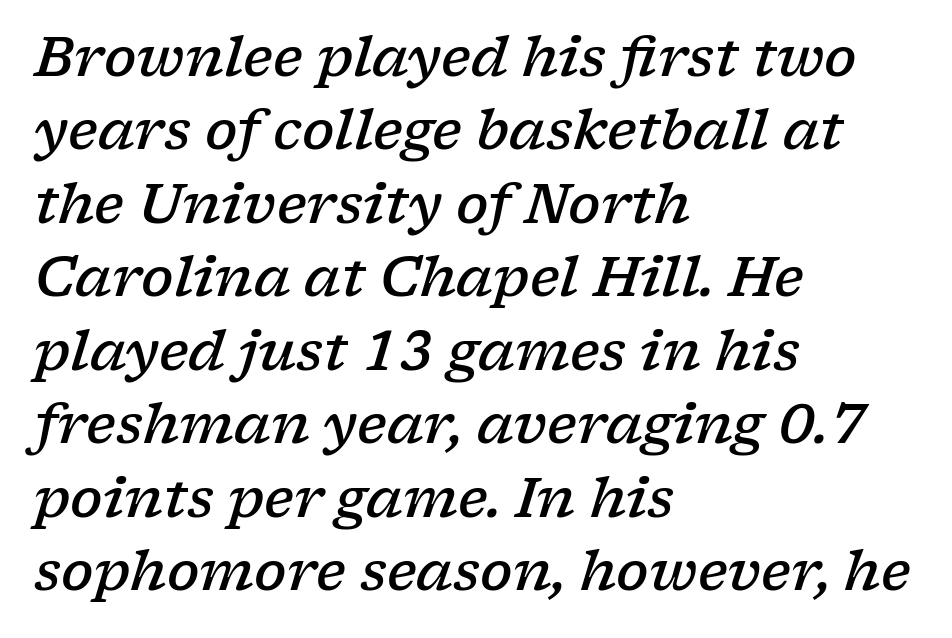
Q: Is the text bold? A: Semi-bold.
Q: Is the text italic (slanted)? A: Yes, it leans right by about 17 degrees.
Q: Is the typeface a serif or a sans-serif typeface? A: Serif.
Q: Is the text underlined? A: No.
Q: How is the paragraph aligned? A: Left-aligned.
Q: Is the spacing between letters normal or unusually wide? A: Normal.
Q: Is the spacing between lines tight, normal or loose? A: Normal.
Q: Width (condensed, normal, or wide)? A: Wide.
Q: Stroke contrast? A: Low.
Q: x-height? A: Medium.
Q: Monospaced? A: No.
